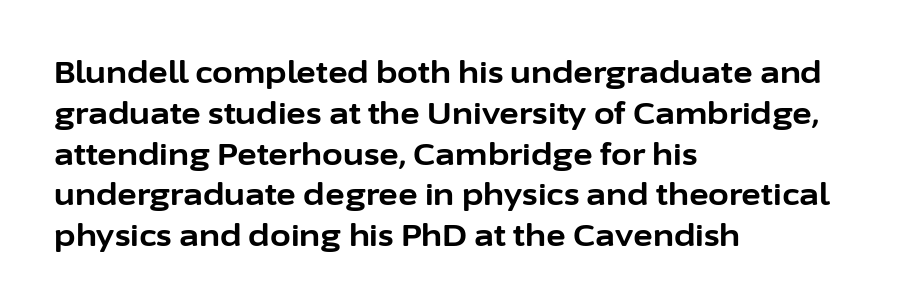
Default kerning and tracking; the words read as compact shapes. You could not count columns in this text — the font is proportionally spaced. The type sits square on the baseline with zero lean. Notice how descenders clear the ascenders below comfortably — that's standard leading.
